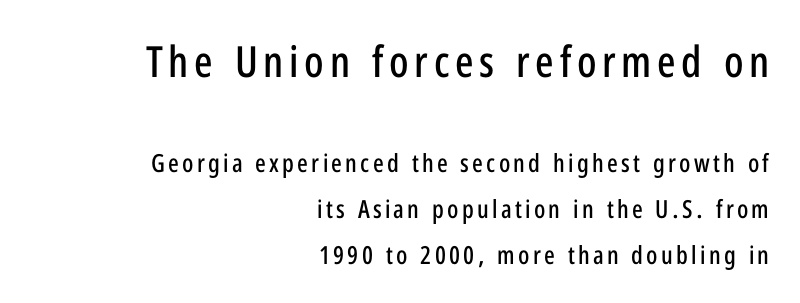
{"serif": "no", "italic": "no", "width": "condensed", "stroke_contrast": "low", "x_height": "medium", "monospaced": "no", "underline": "no", "align": "right", "line_spacing_ratio": 1.84, "larger_block": "first", "size_ratio": 1.72, "glyph_px": 43}
